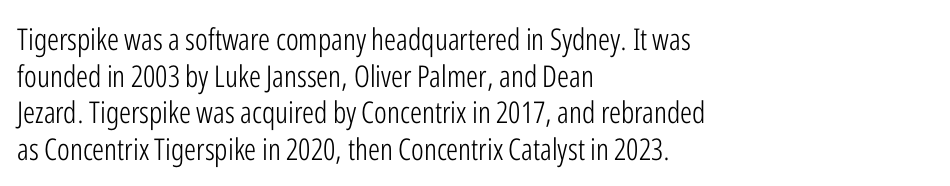
The image shows 30 px light, condensed sans-serif type, upright; set left-aligned, line spacing 1.22x, normal letter spacing, not underlined; low stroke contrast and a medium x-height.
